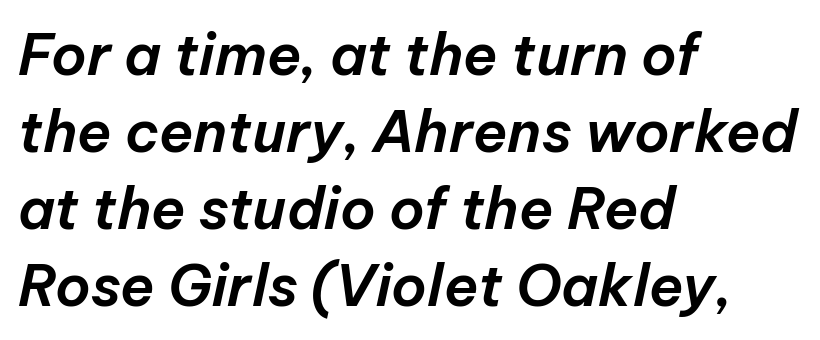
Q: Is the text italic (slanted)? A: Yes, it leans right by about 12 degrees.
Q: Is the text underlined? A: No.
Q: How is the paragraph aligned? A: Left-aligned.
Q: Is the spacing between letters normal or unusually wide? A: Normal.
Q: Is the spacing between lines tight, normal or loose? A: Normal.
Q: Width (condensed, normal, or wide)? A: Normal.
Q: Stroke contrast? A: Low.
Q: x-height? A: Medium.
Q: Monospaced? A: No.
